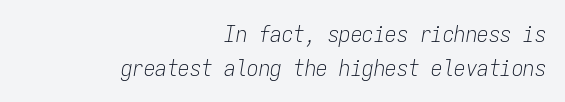
Q: Is the text bold? A: No.
Q: Is the text italic (slanted)? A: Yes, it leans right by about 9 degrees.
Q: Is the text underlined? A: No.
Q: How is the paragraph aligned? A: Right-aligned.
Q: Is the spacing between letters normal or unusually wide? A: Normal.
Q: Is the spacing between lines tight, normal or loose? A: Normal.
